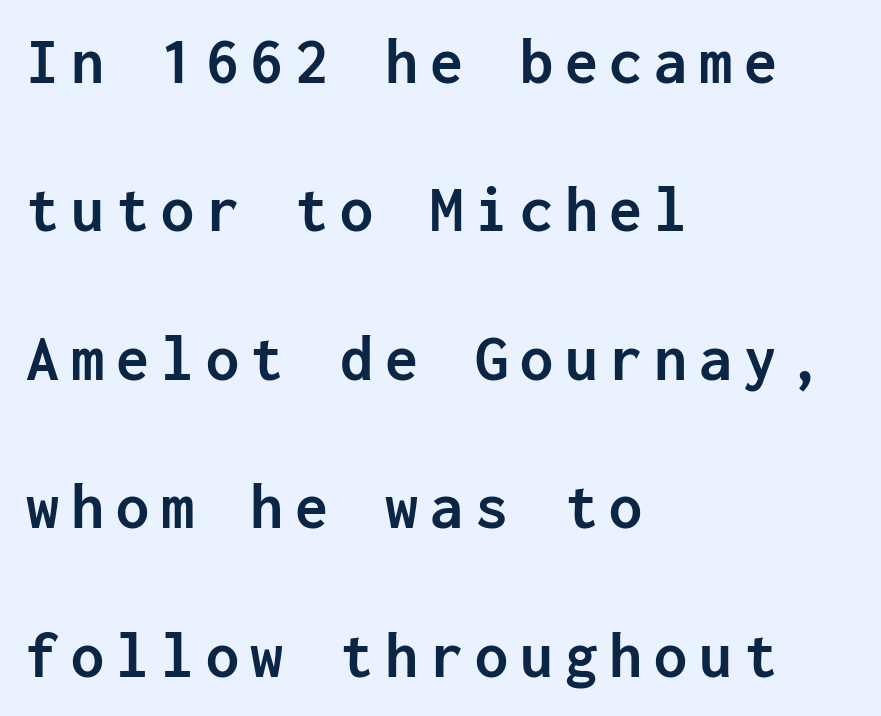
{"serif": "no", "italic": "no", "bold": "yes", "weight": "semibold", "width": "normal", "stroke_contrast": "low", "x_height": "medium", "monospaced": "yes", "underline": "no", "align": "left", "line_spacing": "loose", "line_spacing_ratio": 2.25, "glyph_px": 66}
